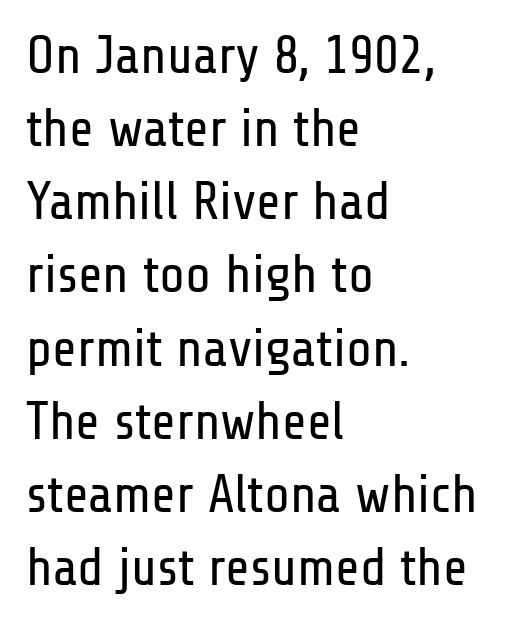
The image shows 53 px regular-weight, condensed sans-serif type, upright; set left-aligned, normal line spacing (1.38x), normal letter spacing, not underlined; low stroke contrast and a medium x-height.
